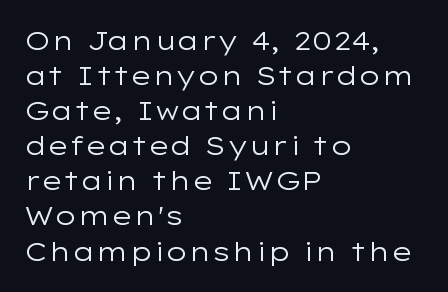
How are the letters spaced? Ordinarily, with no added tracking. Has an underline been added? It has not. Honestly, the row spacing looks completely unremarkable. The font is comparable to plain body text, perhaps lighter. Visually the block forms a straight wall on the left and a jagged coastline on the right.
